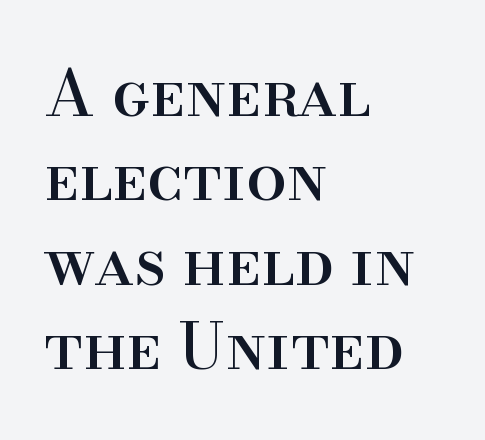
The image shows 64 px serif type, upright; set left-aligned, normal line spacing (1.32x), normal letter spacing, not underlined; high stroke contrast and a small x-height.
